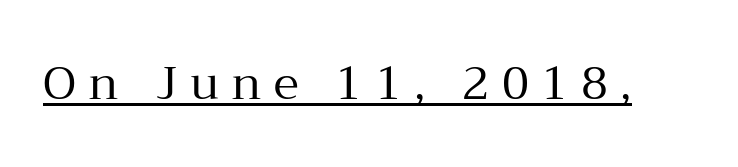
In terms of posture, this sample is upright. These glyphs show unthickened strokes, regular width or finer. Substantial extra tracking has been applied to these lines. The face used here is proportionally spaced, like ordinary book or web type. This is serif lettering, the kind often seen in printed books. The sample's only ornament is a line tracing under the words.
